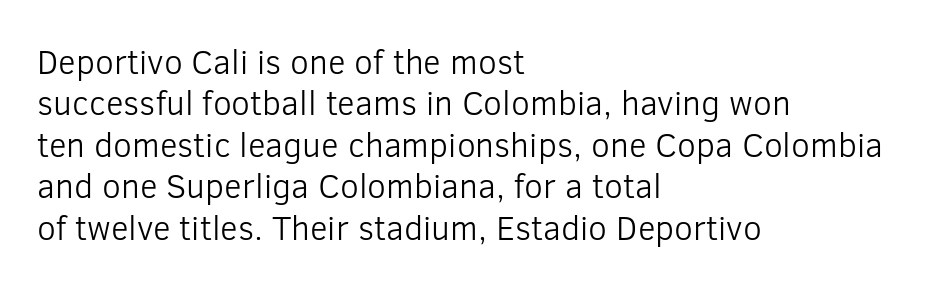
{"serif": "no", "italic": "no", "bold": "no", "weight": "light", "width": "normal", "stroke_contrast": "low", "x_height": "medium", "monospaced": "no", "underline": "no", "align": "left", "line_spacing_ratio": 1.22, "letter_spacing": "normal", "letter_spacing_em": 0.0, "glyph_px": 34}
